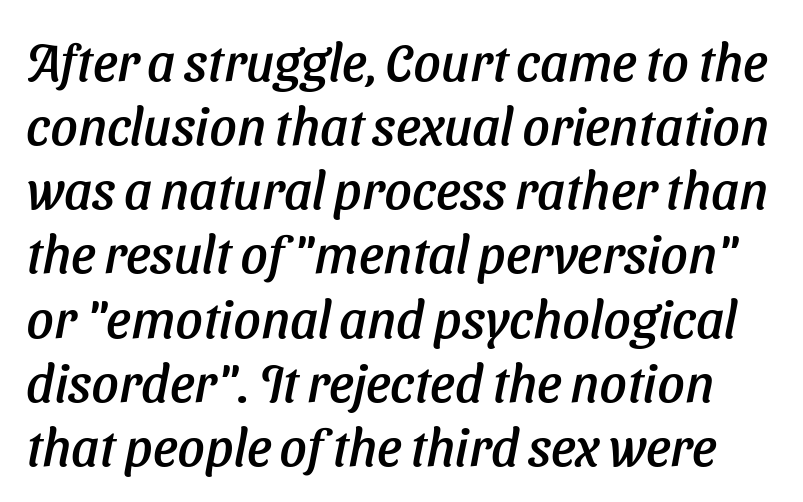
Q: Is the text italic (slanted)? A: Yes, it leans right by about 11 degrees.
Q: Is the text underlined? A: No.
Q: Is the spacing between letters normal or unusually wide? A: Normal.
Q: Width (condensed, normal, or wide)? A: Normal.
Q: Stroke contrast? A: Low.
Q: x-height? A: Medium.
Q: Monospaced? A: No.
